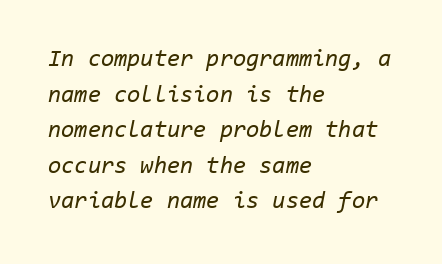
{"italic": "yes", "lean": "right", "slant_degrees": 11, "bold": "no", "underline": "no", "align": "left", "line_spacing": "normal", "line_spacing_ratio": 1.48, "letter_spacing": "normal", "letter_spacing_em": 0.0, "glyph_px": 24}
